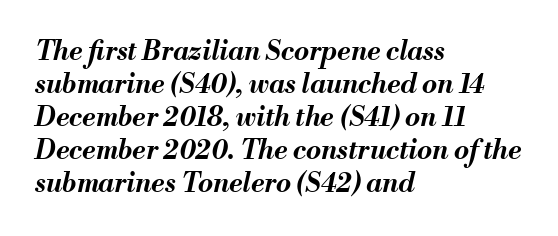
Caption: bold face, heavy strokes. There is no visible air inserted between adjacent glyphs. Each row of text sits above clean, open space. Rendered with sloped, italic letterforms. Caption: multi-line text, flush left, ragged right.
